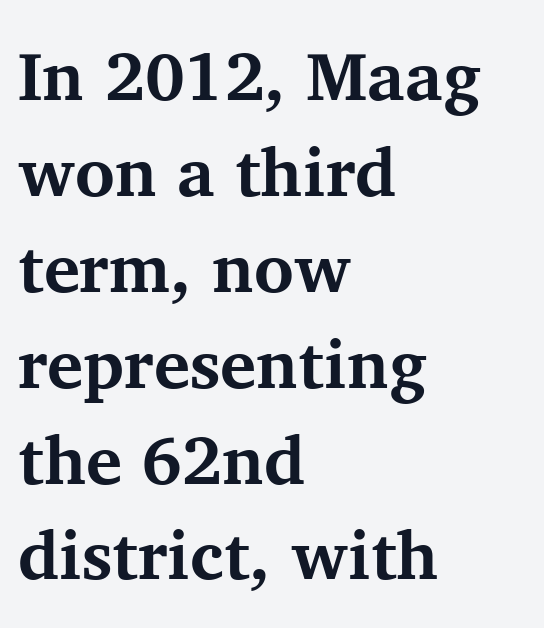
Which margin do the lines hug? The left one — the right edge is uneven. You could not count columns in this text — the font is proportionally spaced. Old-style or modern, the face here clearly has serifs. The baseline area is clear. Upright lettering throughout.
